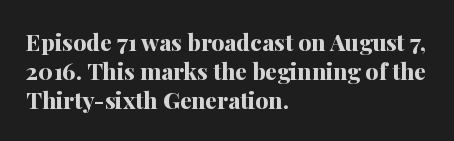
Q: Is the text bold? A: Yes.
Q: Is the text italic (slanted)? A: No, it is upright.
Q: Is the text underlined? A: No.
Q: How is the paragraph aligned? A: Left-aligned.
Q: Is the spacing between letters normal or unusually wide? A: Normal.
Q: Is the spacing between lines tight, normal or loose? A: Normal.
